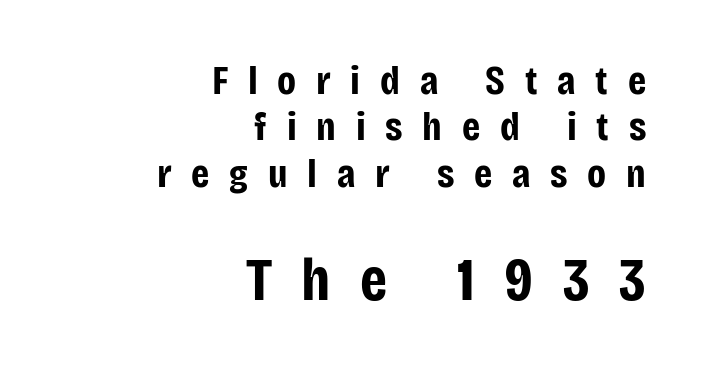
The image shows 61 px bold, condensed sans-serif type, upright; set right-aligned, tight line spacing (1.13x), unusually wide letter spacing (+0.48 em), not underlined; the second (bottom) block is 1.49x larger; low stroke contrast and a large x-height.
